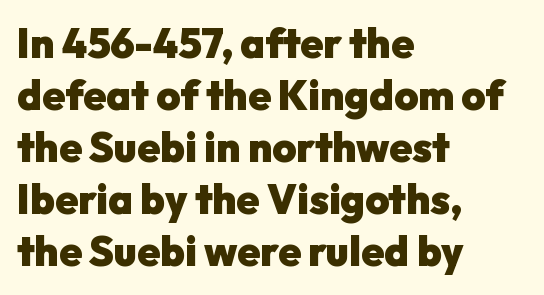
Q: Is the text bold? A: Yes.
Q: Is the text italic (slanted)? A: No, it is upright.
Q: Is the typeface a serif or a sans-serif typeface? A: Sans-serif.
Q: Is the text underlined? A: No.
Q: How is the paragraph aligned? A: Left-aligned.
Q: Is the spacing between letters normal or unusually wide? A: Normal.
Q: Is the spacing between lines tight, normal or loose? A: Normal.
Q: Width (condensed, normal, or wide)? A: Normal.
Q: Stroke contrast? A: Low.
Q: x-height? A: Medium.
Q: Monospaced? A: No.
